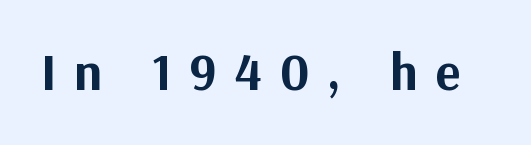
The image shows 52 px bold sans-serif type, upright; set unusually wide letter spacing (+0.34 em), not underlined; medium stroke contrast and a medium x-height.
